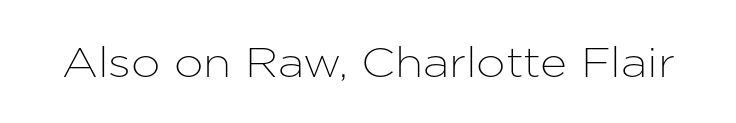
Is there any slant? The stems are plumb. Default kerning and tracking; the words read as compact shapes. Think of a printed novel: that variable character pitch is what you see here. You can tell from the bare stems that sans-serif type was used. Descenders are the only things crossing below the line.
